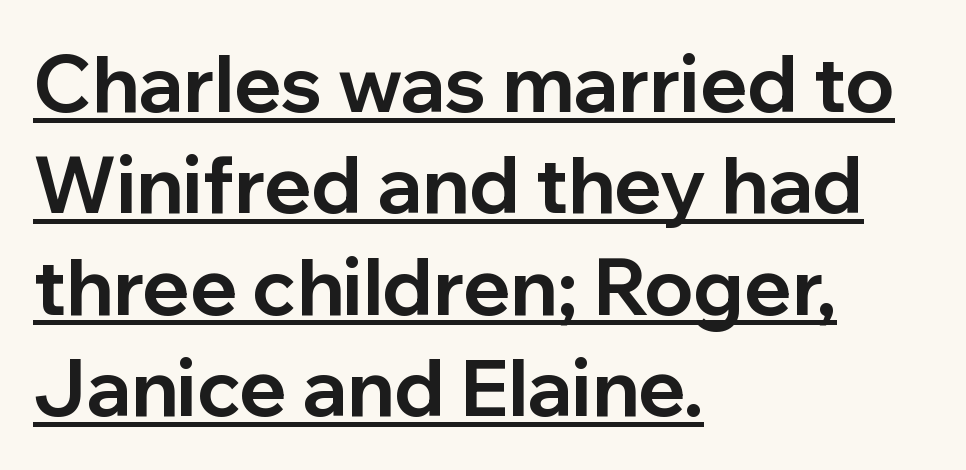
{"serif": "no", "italic": "no", "bold": "yes", "weight": "bold", "width": "normal", "stroke_contrast": "low", "x_height": "medium", "monospaced": "no", "underline": "yes", "align": "left", "line_spacing": "normal", "line_spacing_ratio": 1.3, "letter_spacing": "normal", "letter_spacing_em": 0.0, "glyph_px": 78}
